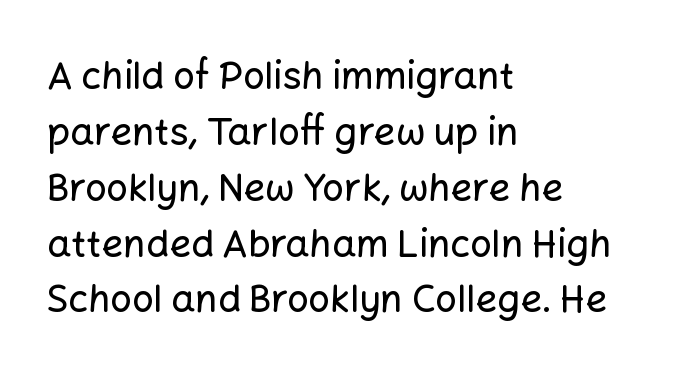
Default kerning and tracking; the words read as compact shapes. The characters display no serif detailing; their extremities are plain. If you drew a line through each stem, it would be perfectly vertical. Clear beneath every line of the passage. Is there much room between lines? A standard amount, neither cramped nor airy. Short and long lines alike share a common starting point at left.
